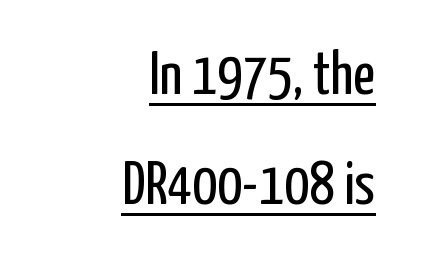
A baseline rule has been typeset under these characters. The axis of the letterforms is exactly vertical. The letters carry no serifs — their stems end cleanly without finishing strokes. You could not count columns in this text — the font is proportionally spaced. The line texture is even and compact thanks to regular tracking.
